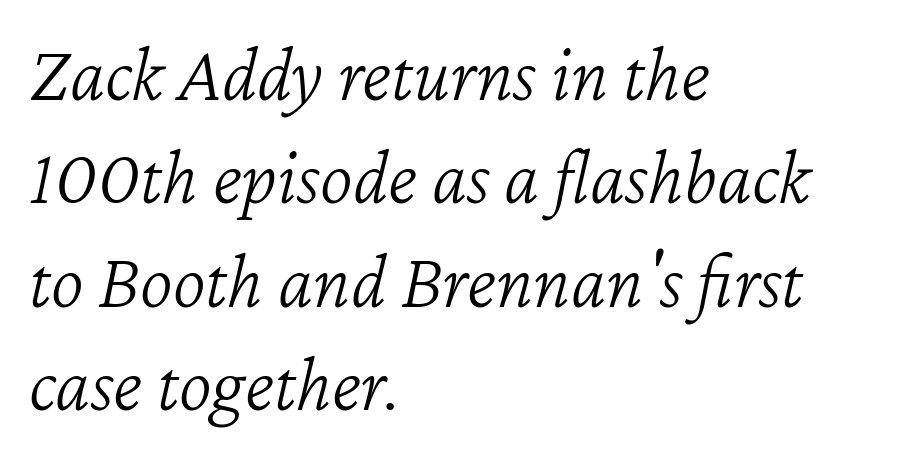
Q: Is the text bold? A: No.
Q: Is the text italic (slanted)? A: Yes, it leans right by about 12 degrees.
Q: Is the text underlined? A: No.
Q: How is the paragraph aligned? A: Left-aligned.
Q: Is the spacing between letters normal or unusually wide? A: Normal.
Q: Is the spacing between lines tight, normal or loose? A: Normal.
Q: Width (condensed, normal, or wide)? A: Normal.
Q: Stroke contrast? A: Low.
Q: x-height? A: Medium.
Q: Monospaced? A: No.
